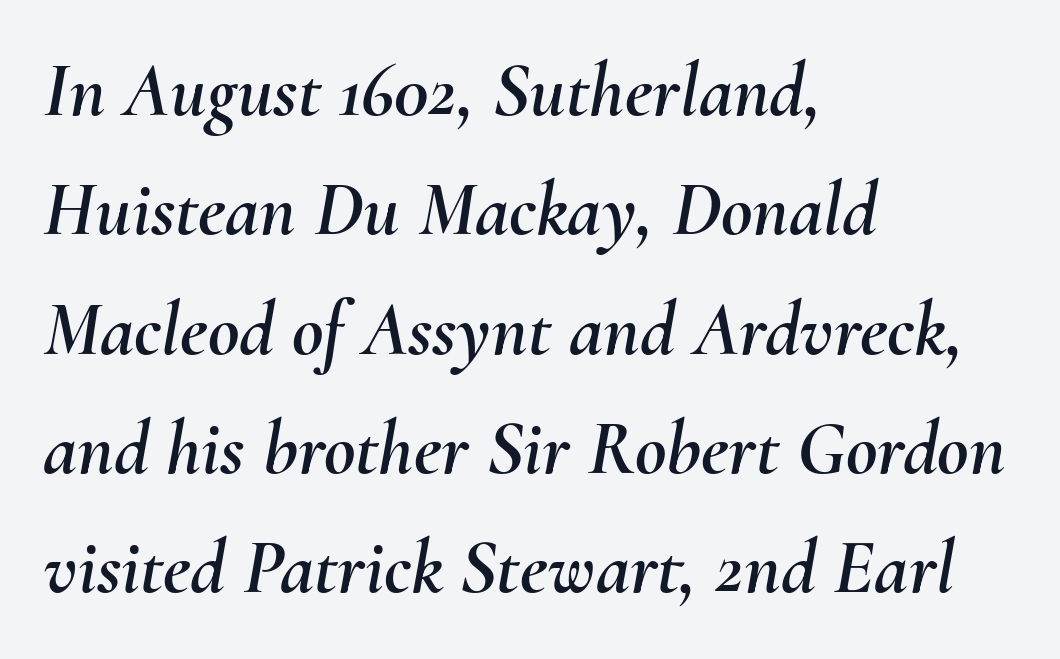
Line beginnings align vertically; line endings do not. Check under the words: just untouched page. Character widths vary here, with narrow letters taking less room than wide ones. Here the glyphs are tracked normally, forming tight word shapes. The letters are slanted; this is an italic face.
